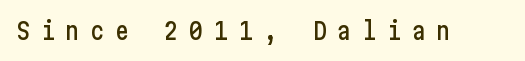
{"italic": "no", "underline": "no", "letter_spacing": "wide", "letter_spacing_em": 0.43, "glyph_px": 24}
